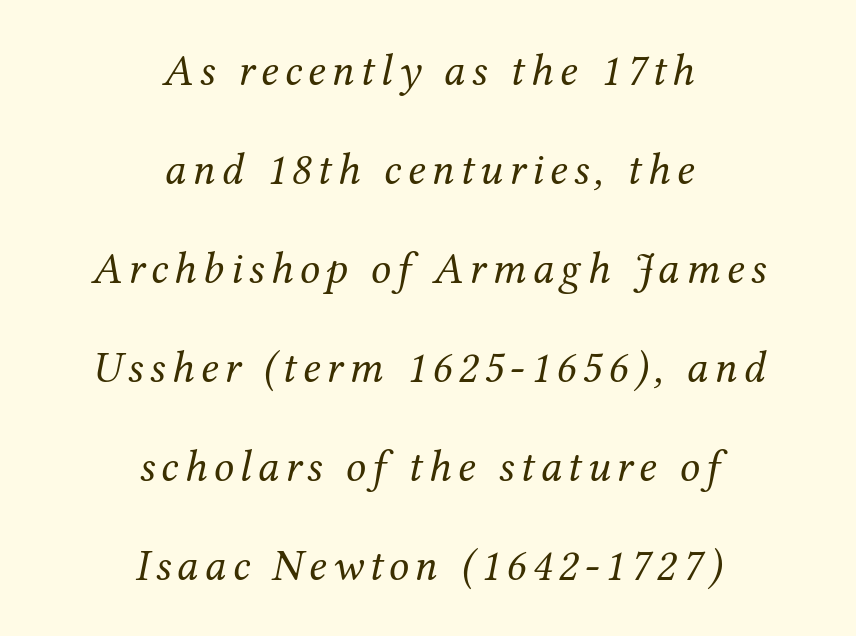
{"serif": "yes", "italic": "yes", "lean": "right", "slant_degrees": 12, "bold": "no", "weight": "regular", "width": "normal", "stroke_contrast": "medium", "x_height": "medium", "monospaced": "no", "underline": "no", "align": "center", "line_spacing": "loose", "line_spacing_ratio": 2.2, "glyph_px": 45}
